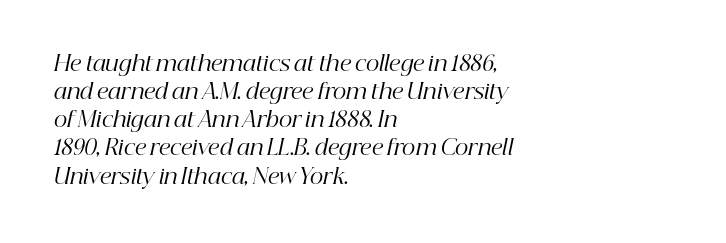
The image shows 21 px text type, italic (leaning right); set left-aligned, normal line spacing (1.34x), normal letter spacing, not underlined.
